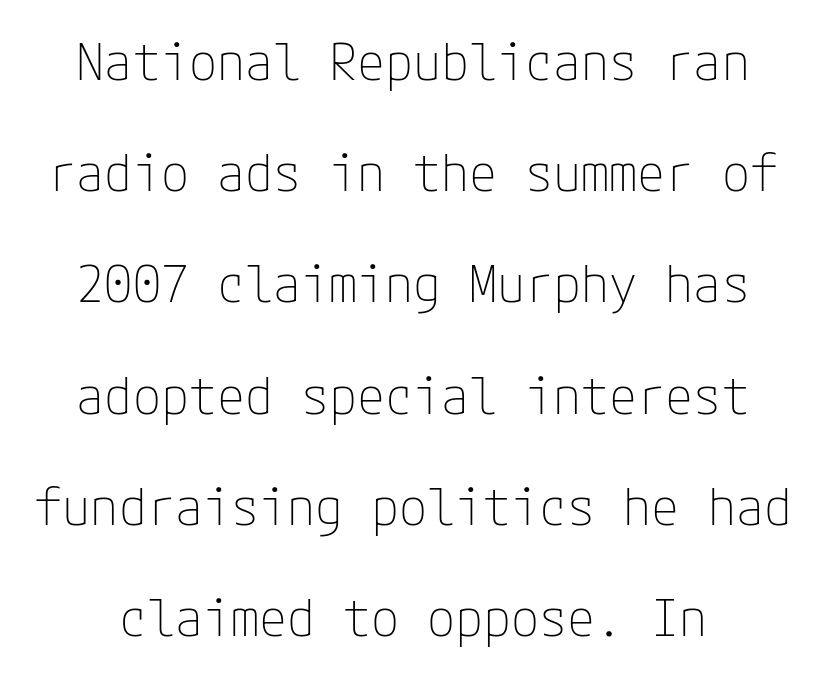
The image shows 51 px thin sans-serif type, upright; set loose line spacing (2.18x), normal letter spacing, not underlined; low stroke contrast and a medium x-height.
